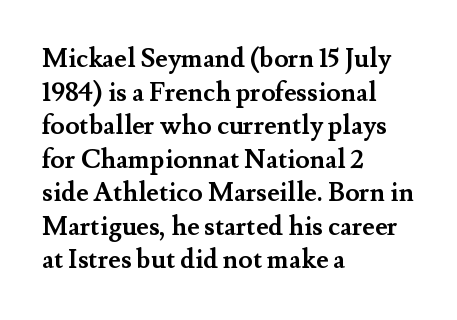
Regarding leading, the lines here are spaced in the standard way. Nothing unusual about the tracking: characters are spaced as the font intends. Clear beneath every line of the passage. The compositor pushed each line to the left boundary. Ascenders rise straight up at ninety degrees. The font is running at its bold setting.
